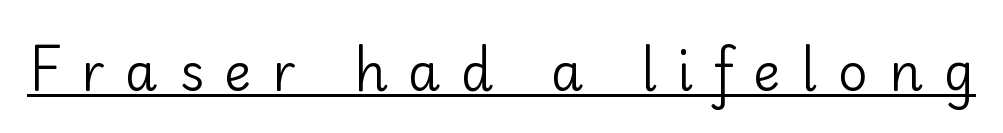
Designer's note — italics off, roman on. The tracking reads as deliberately expanded to a designer's eye. In terms of letterform style, serifs are entirely absent. Looks like regular typesetting: each glyph gets only the width it needs. The lettering is marked with a stroke running underneath it. The passage shown is not bold in any degree.
